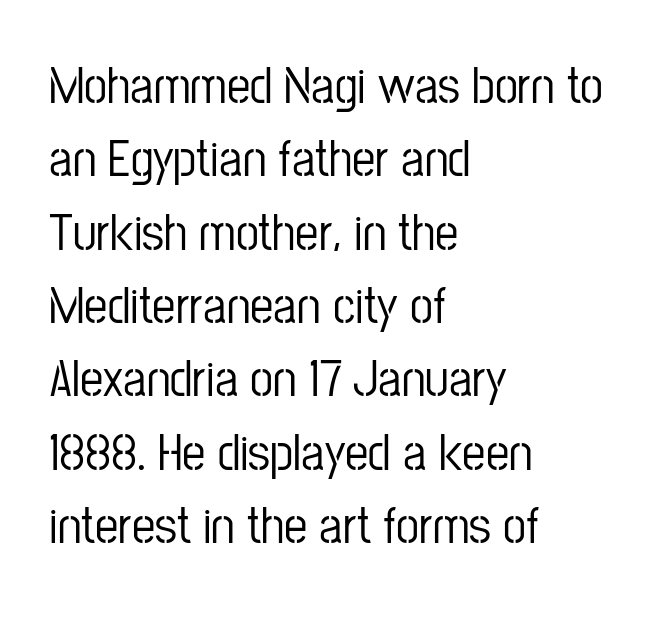
Notice how descenders clear the ascenders below comfortably — that's standard leading. The rendering uses natural spacing where letterforms have individual widths. Line starts are locked; line ends wander. This rendering features lettering with no underline. Look at the bottom of the vertical strokes: they stop flat, with no serifs.
